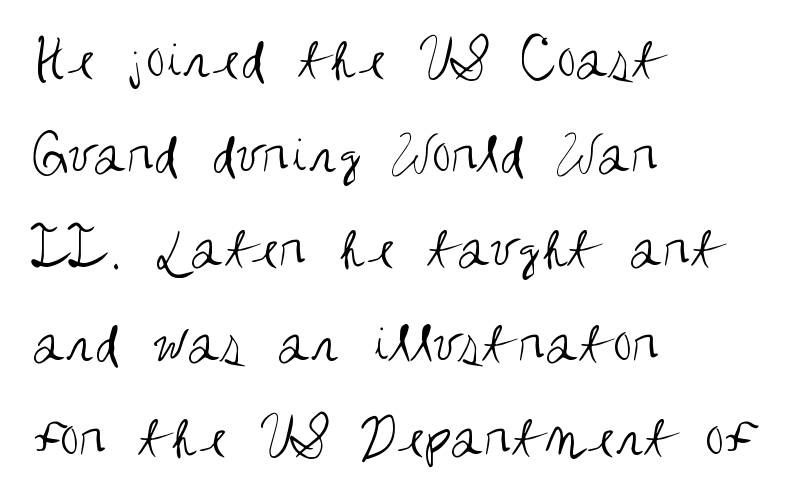
{"serif": "no", "bold": "no", "weight": "regular", "width": "condensed", "stroke_contrast": "medium", "x_height": "large", "monospaced": "no", "underline": "no", "align": "left", "line_spacing": "normal", "line_spacing_ratio": 1.55, "letter_spacing": "normal", "letter_spacing_em": 0.0, "glyph_px": 61}
